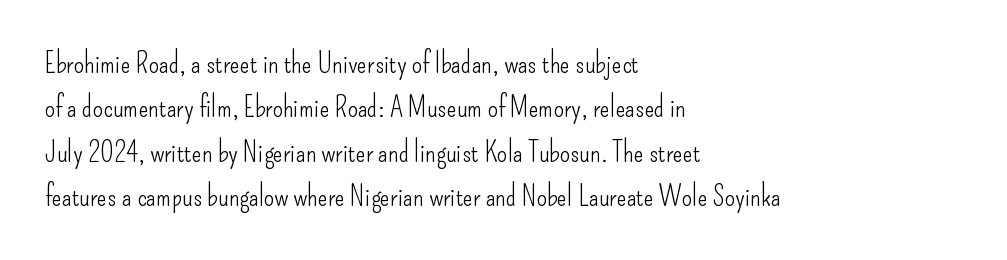
Q: Is the text bold? A: No.
Q: Is the text italic (slanted)? A: No, it is upright.
Q: Is the typeface a serif or a sans-serif typeface? A: Sans-serif.
Q: Is the text underlined? A: No.
Q: How is the paragraph aligned? A: Left-aligned.
Q: Is the spacing between letters normal or unusually wide? A: Normal.
Q: Is the spacing between lines tight, normal or loose? A: Normal.
Q: Width (condensed, normal, or wide)? A: Condensed.
Q: Stroke contrast? A: Low.
Q: x-height? A: Small.
Q: Monospaced? A: No.
